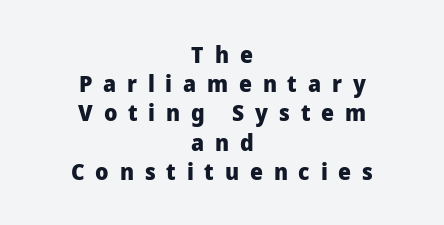
The image shows 23 px bold type, upright; set centered, normal line spacing (1.27x), unusually wide letter spacing (+0.47 em), not underlined.
